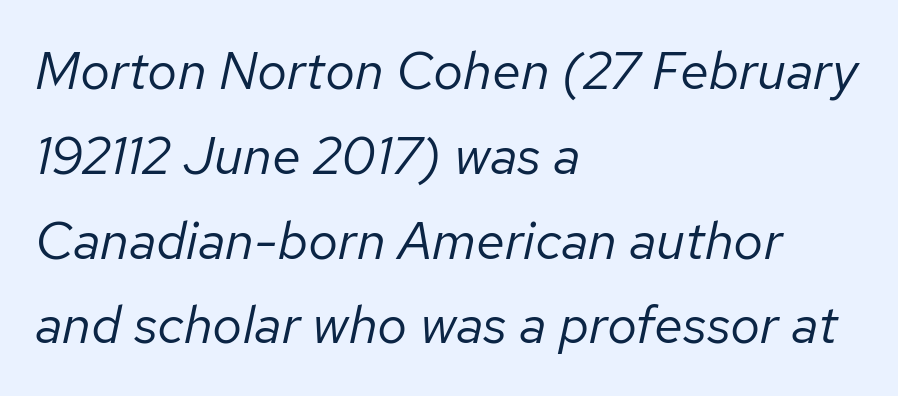
{"italic": "yes", "lean": "right", "slant_degrees": 12, "bold": "no", "weight": "regular", "width": "normal", "stroke_contrast": "low", "x_height": "medium", "monospaced": "no", "underline": "no", "align": "left", "line_spacing": "normal", "line_spacing_ratio": 1.6, "letter_spacing": "normal", "letter_spacing_em": 0.0, "glyph_px": 53}
